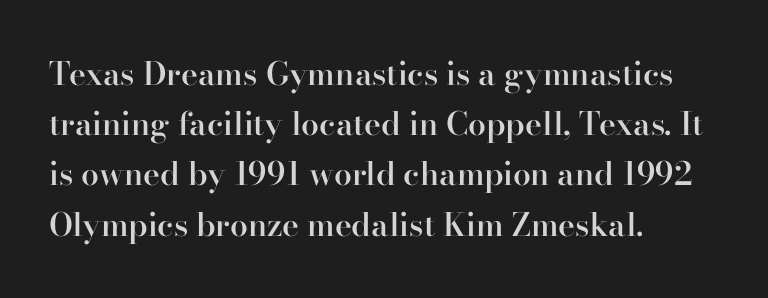
{"serif": "yes", "italic": "no", "bold": "semi", "weight": "semibold", "width": "normal", "stroke_contrast": "high", "x_height": "small", "monospaced": "no", "underline": "no", "align": "left", "line_spacing": "normal", "line_spacing_ratio": 1.57, "letter_spacing": "normal", "letter_spacing_em": 0.0, "glyph_px": 32}
